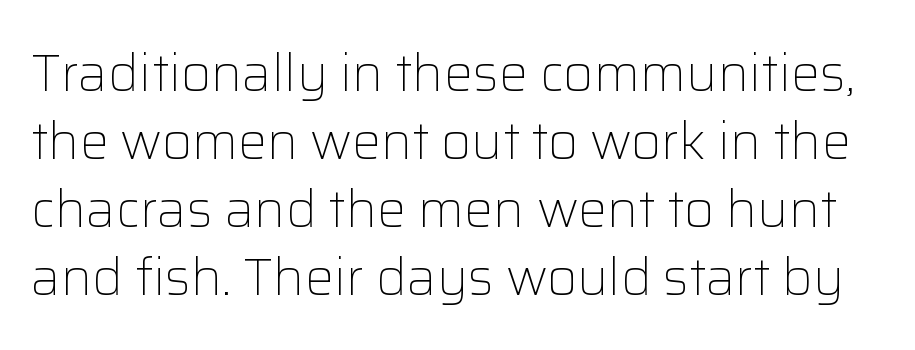
Think of a printed novel: that variable character pitch is what you see here. The passage shown stacks its lines at a standard gap. The letters stand straight up with perfectly vertical stems. The cut favours lightness, reaching ordinary text weight at its darkest. In terms of letterspacing, this is plain default setting.
